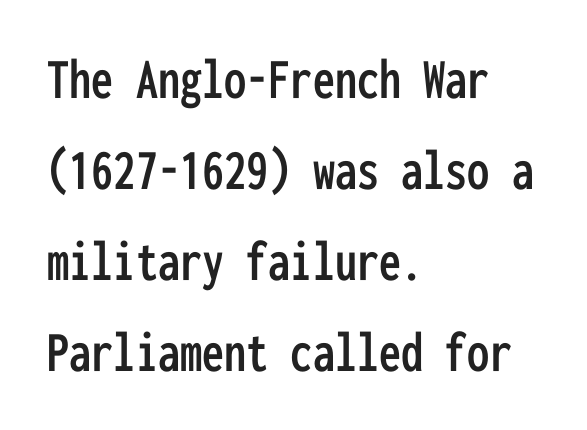
{"serif": "no", "italic": "no", "width": "condensed", "stroke_contrast": "low", "x_height": "medium", "monospaced": "yes", "underline": "no", "align": "left", "line_spacing": "normal", "line_spacing_ratio": 1.54, "letter_spacing": "normal", "letter_spacing_em": 0.0, "glyph_px": 59}
